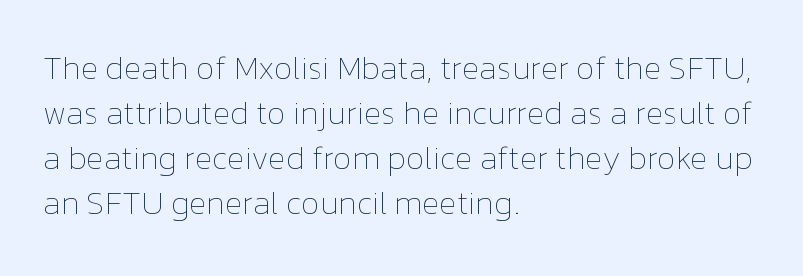
The image shows 32 px thin type, upright; set left-aligned, normal line spacing (1.41x), normal letter spacing, not underlined; low stroke contrast and a medium x-height.
